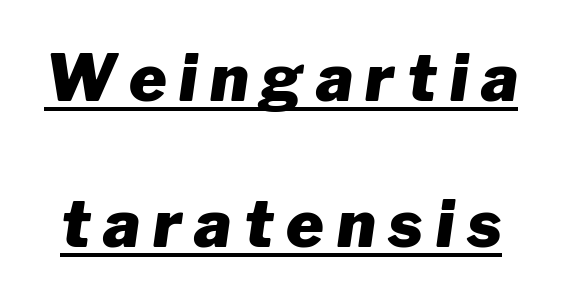
The image shows 64 px heavy type, italic (leaning right); set loose line spacing (2.28x), unusually wide letter spacing (+0.2 em), underlined; low stroke contrast and a medium x-height.
